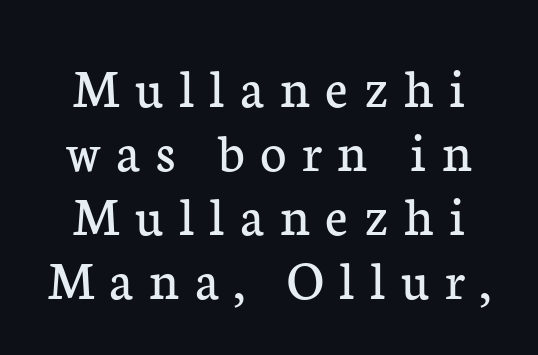
Q: Is the text bold? A: No.
Q: Is the text italic (slanted)? A: No, it is upright.
Q: Is the typeface a serif or a sans-serif typeface? A: Serif.
Q: Is the text underlined? A: No.
Q: Is the spacing between letters normal or unusually wide? A: Unusually wide.
Q: Is the spacing between lines tight, normal or loose? A: Tight.
Q: Width (condensed, normal, or wide)? A: Normal.
Q: Stroke contrast? A: Low.
Q: x-height? A: Medium.
Q: Monospaced? A: No.
